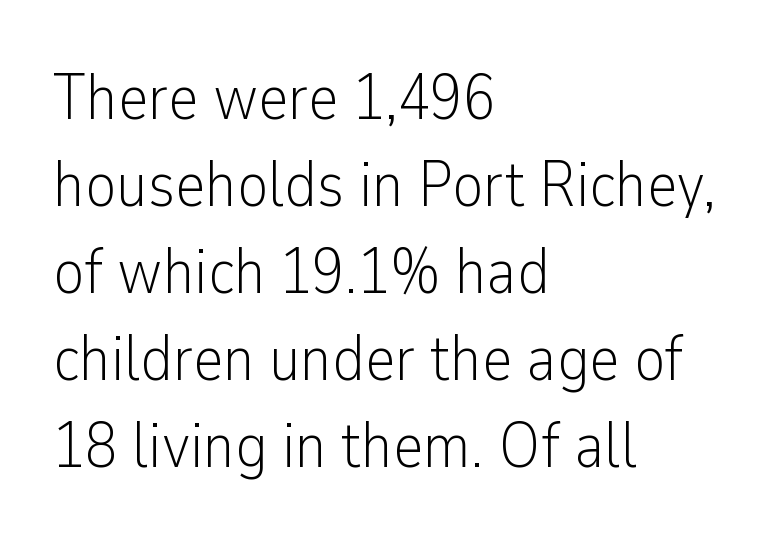
Q: Is the text bold? A: No.
Q: Is the text italic (slanted)? A: No, it is upright.
Q: Is the typeface a serif or a sans-serif typeface? A: Sans-serif.
Q: Is the text underlined? A: No.
Q: How is the paragraph aligned? A: Left-aligned.
Q: Is the spacing between letters normal or unusually wide? A: Normal.
Q: Is the spacing between lines tight, normal or loose? A: Normal.
Q: Width (condensed, normal, or wide)? A: Condensed.
Q: Stroke contrast? A: Low.
Q: x-height? A: Medium.
Q: Monospaced? A: No.
